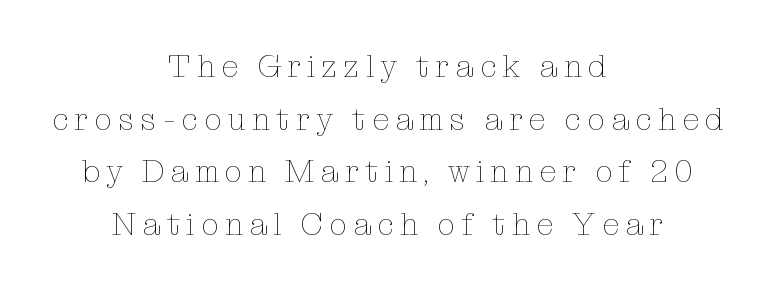
No letter is thick-stroked: the sample isn't bold. The font's upright variant was chosen for this text. Quick note: interline space is typical. Characters follow at a spacing far wider than the type designer built in. Do the characters align in a grid? No, the font is proportional.
